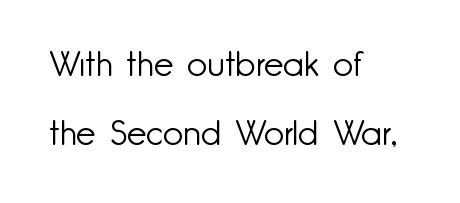
Notice how the stems are strictly vertical — no italics here. Think of a printed novel: that variable character pitch is what you see here. There is no visible air inserted between adjacent glyphs. Glance below the letters and you will spot only blank space.
